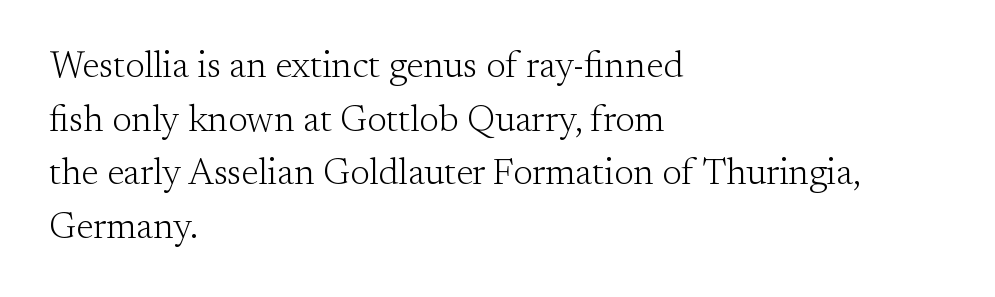
The vertical gap from one line to the next is medium. Small tapered or slab feet sit at the stroke ends, so this counts as serif. Glance below the letters and you will spot only blank space. Observe the ordinary spacing: letters are neighbours, not strangers.
